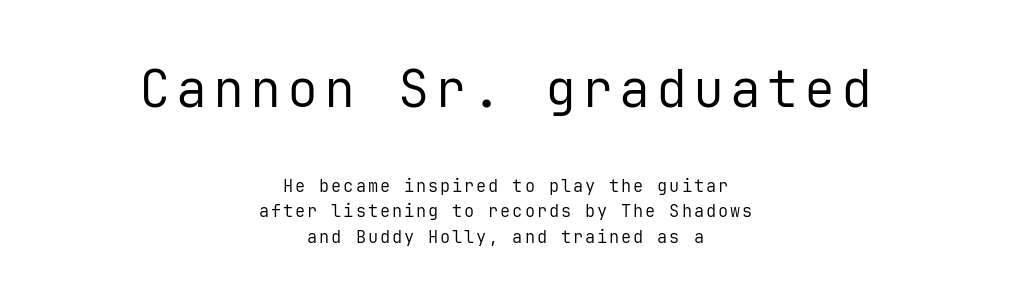
Q: Is the text bold? A: No.
Q: Is the text italic (slanted)? A: No, it is upright.
Q: Is the typeface a serif or a sans-serif typeface? A: Sans-serif.
Q: Is the text underlined? A: No.
Q: How is the paragraph aligned? A: Centered.
Q: Is the spacing between lines tight, normal or loose? A: Normal.
Q: Which block of text is set in a larger size, the first (top) or the second (bottom)? A: The first (top) one.
Q: Width (condensed, normal, or wide)? A: Normal.
Q: Stroke contrast? A: Low.
Q: x-height? A: Medium.
Q: Monospaced? A: Yes.
